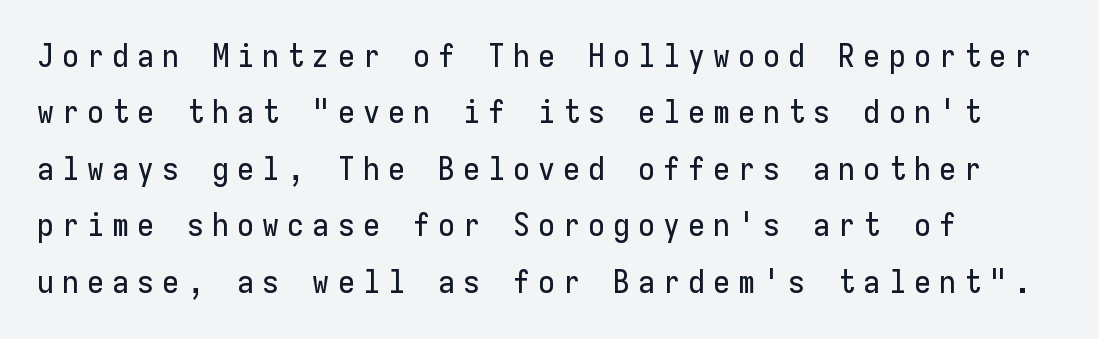
{"serif": "no", "italic": "no", "width": "normal", "stroke_contrast": "low", "x_height": "medium", "monospaced": "yes", "underline": "no", "align": "left", "line_spacing_ratio": 1.82, "letter_spacing": "wide", "letter_spacing_em": 0.26, "glyph_px": 31}
